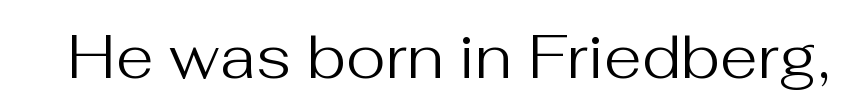
{"serif": "no", "italic": "no", "bold": "no", "weight": "regular", "width": "normal", "stroke_contrast": "medium", "x_height": "medium", "monospaced": "no", "underline": "no", "letter_spacing": "normal", "letter_spacing_em": 0.0, "glyph_px": 61}
